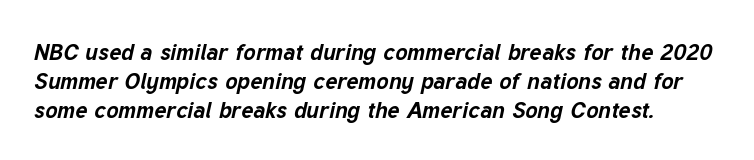
{"italic": "yes", "lean": "right", "slant_degrees": 12, "bold": "yes", "underline": "no", "line_spacing": "normal", "line_spacing_ratio": 1.27, "letter_spacing": "normal", "letter_spacing_em": 0.0, "glyph_px": 23}
